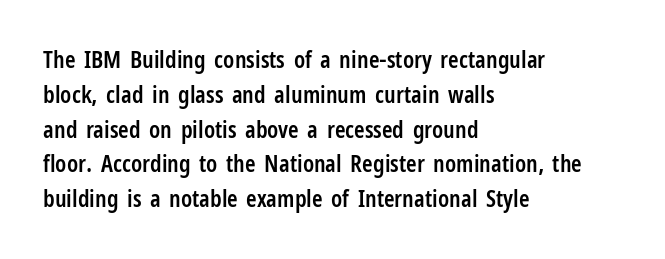
Q: Is the text bold? A: Semi-bold.
Q: Is the text italic (slanted)? A: No, it is upright.
Q: Is the text underlined? A: No.
Q: How is the paragraph aligned? A: Left-aligned.
Q: Is the spacing between letters normal or unusually wide? A: Normal.
Q: Is the spacing between lines tight, normal or loose? A: Normal.
